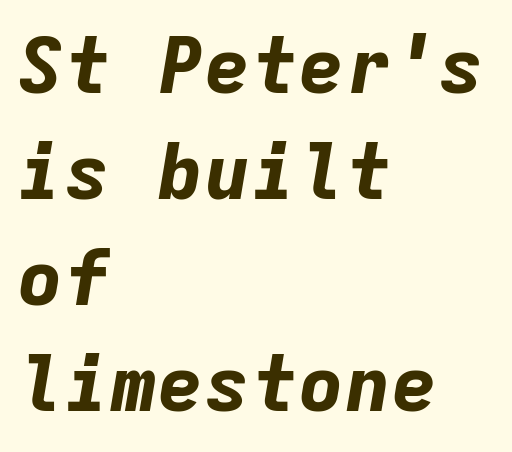
Q: Is the text bold? A: Yes.
Q: Is the text italic (slanted)? A: Yes, it leans right by about 9 degrees.
Q: Is the text underlined? A: No.
Q: How is the paragraph aligned? A: Left-aligned.
Q: Is the spacing between letters normal or unusually wide? A: Normal.
Q: Is the spacing between lines tight, normal or loose? A: Normal.
Q: Width (condensed, normal, or wide)? A: Normal.
Q: Stroke contrast? A: Low.
Q: x-height? A: Medium.
Q: Monospaced? A: Yes.
